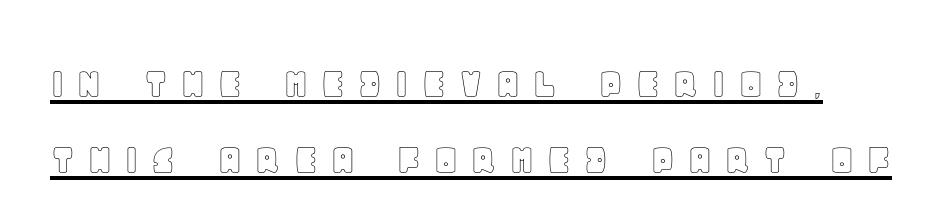
{"italic": "no", "width": "normal", "x_height": "large", "monospaced": "no", "underline": "yes", "line_spacing": "normal", "line_spacing_ratio": 1.7, "letter_spacing": "wide", "letter_spacing_em": 0.25, "glyph_px": 45}
